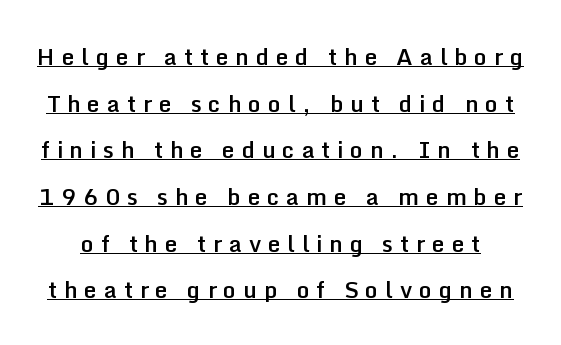
Q: Is the text bold? A: Semi-bold.
Q: Is the text italic (slanted)? A: No, it is upright.
Q: Is the text underlined? A: Yes.
Q: Is the spacing between letters normal or unusually wide? A: Unusually wide.
Q: Is the spacing between lines tight, normal or loose? A: Loose.
